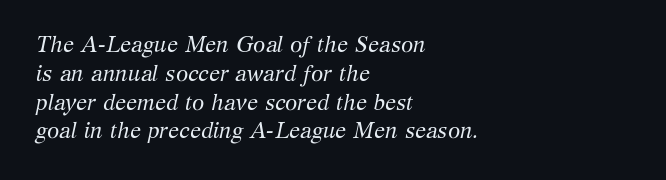
The image shows 22 px text type, italic (leaning right); set left-aligned, normal line spacing (1.31x), normal letter spacing, not underlined.
